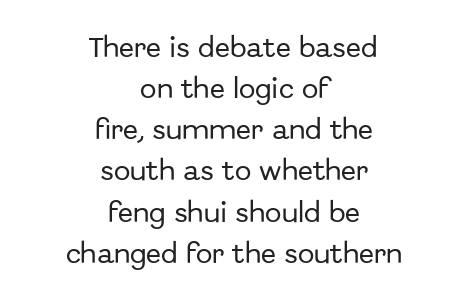
Q: Is the text italic (slanted)? A: No, it is upright.
Q: Is the text underlined? A: No.
Q: How is the paragraph aligned? A: Centered.
Q: Is the spacing between letters normal or unusually wide? A: Normal.
